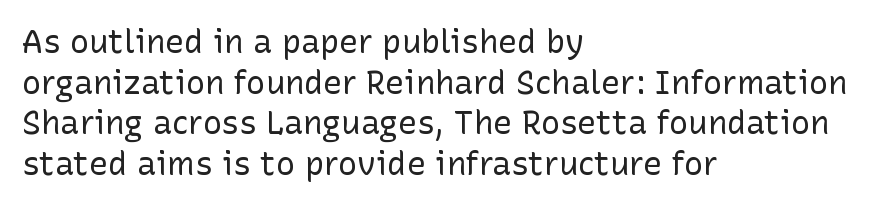
The image shows 32 px regular-weight sans-serif type, upright; set left-aligned, normal line spacing (1.27x), normal letter spacing, not underlined; low stroke contrast and a medium x-height.
